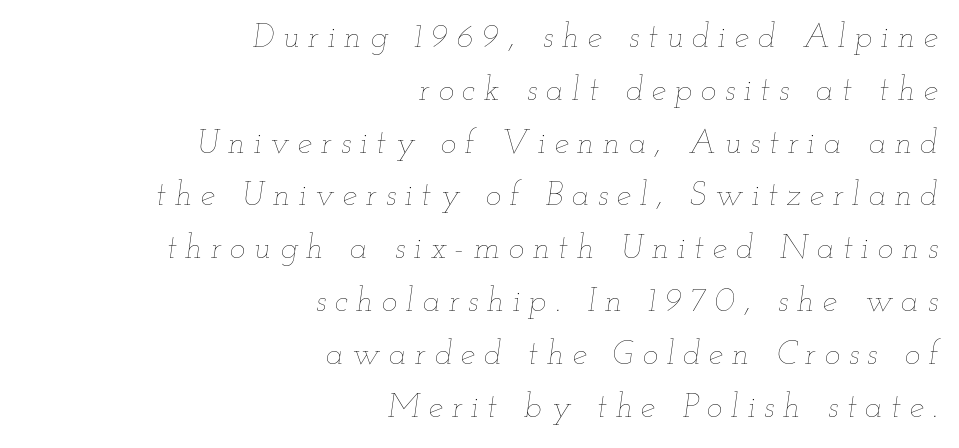
Rendered with sloped, italic letterforms. Any mark beneath the type? The region is blank. You could only call the tracking loose — the letters float apart. Line spacing here is normal. No chunkiness to these letters — they're not bold.
